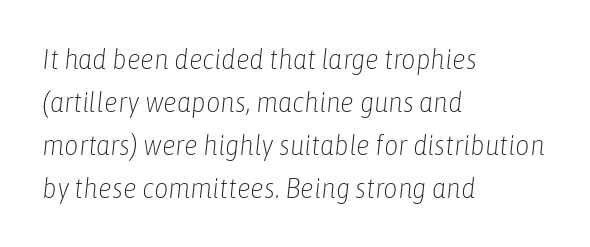
Q: Is the text bold? A: No.
Q: Is the text italic (slanted)? A: Yes, it leans right by about 6 degrees.
Q: Is the text underlined? A: No.
Q: How is the paragraph aligned? A: Left-aligned.
Q: Is the spacing between letters normal or unusually wide? A: Normal.
Q: Is the spacing between lines tight, normal or loose? A: Normal.
Q: Width (condensed, normal, or wide)? A: Condensed.
Q: Stroke contrast? A: Low.
Q: x-height? A: Medium.
Q: Monospaced? A: No.
